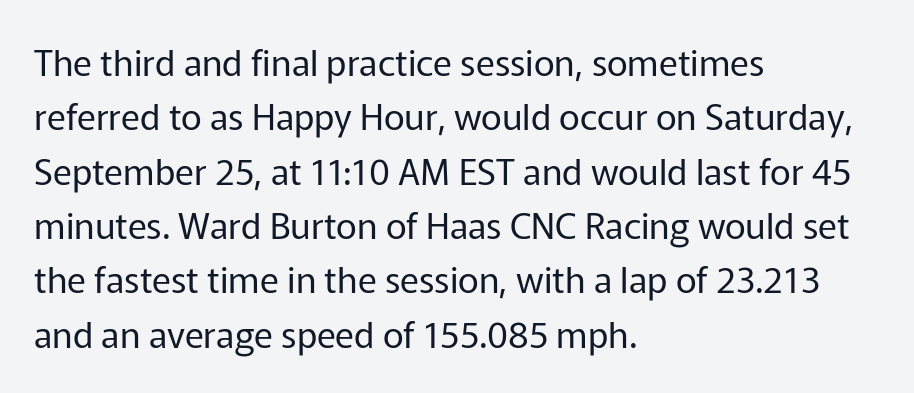
Decoration check: the copy has no underline. Quick note: interline space is typical. Spacing verdict: proportional, widths tailored to each character. Is there any slant? The stems are plumb. Stems and bowls with no extra thickness — not bold.
